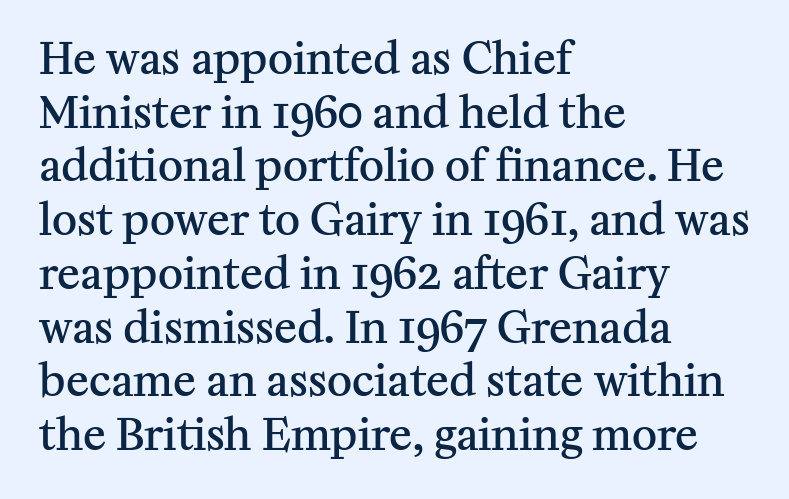
Q: Is the text bold? A: Semi-bold.
Q: Is the text italic (slanted)? A: No, it is upright.
Q: Is the typeface a serif or a sans-serif typeface? A: Serif.
Q: Is the text underlined? A: No.
Q: How is the paragraph aligned? A: Left-aligned.
Q: Is the spacing between letters normal or unusually wide? A: Normal.
Q: Is the spacing between lines tight, normal or loose? A: Normal.
Q: Width (condensed, normal, or wide)? A: Normal.
Q: Stroke contrast? A: Medium.
Q: x-height? A: Medium.
Q: Monospaced? A: No.
